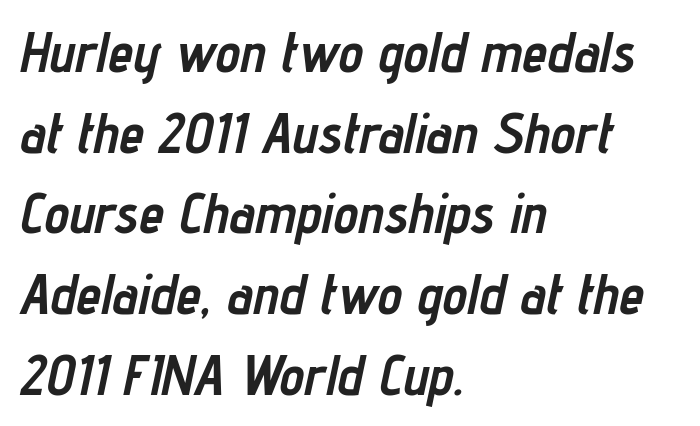
The image shows 56 px semibold, condensed type, italic (leaning right); set left-aligned, normal line spacing (1.44x), normal letter spacing, not underlined; low stroke contrast and a medium x-height.
